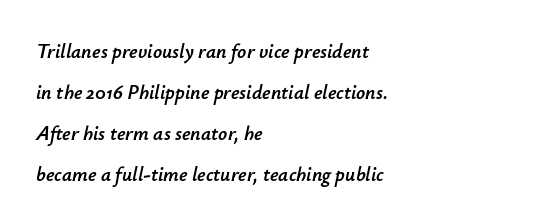
All the whitespace from short lines collects on the right. Students, observe: this is what heavily led, spacious text looks like. The area under the type is left untouched. Observe the lean: these are italic letterforms. The rendering keeps characters at their native spacing.
